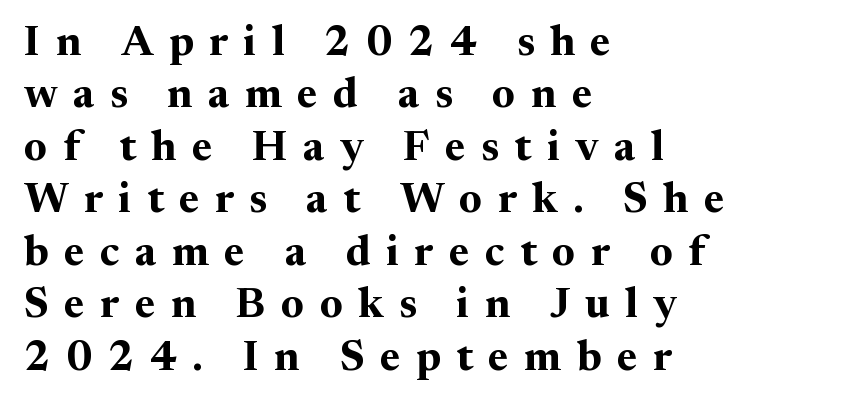
{"serif": "yes", "italic": "no", "bold": "yes", "weight": "bold", "width": "normal", "stroke_contrast": "medium", "x_height": "medium", "monospaced": "no", "underline": "no", "align": "left", "line_spacing": "normal", "line_spacing_ratio": 1.25, "letter_spacing": "wide", "letter_spacing_em": 0.37, "glyph_px": 42}
